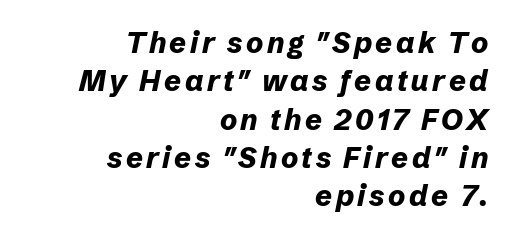
The image shows 29 px bold type, italic (leaning right); set right-aligned, normal line spacing (1.32x), not underlined; low stroke contrast and a medium x-height.
